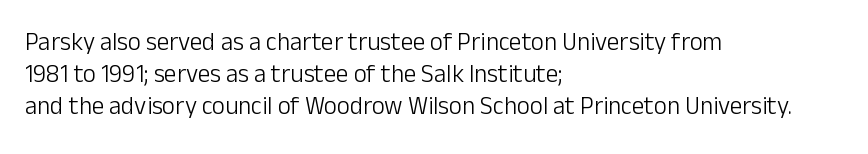
The image shows 25 px text type, upright; set left-aligned, normal line spacing (1.29x), normal letter spacing, not underlined.
